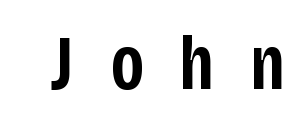
Looks like regular typesetting: each glyph gets only the width it needs. Ordinary non-slanted type is in use. Typographically, this falls in the sans-serif category. The characters look somewhat weighty, a semibold short of true bold. Letter spacing: wide.
